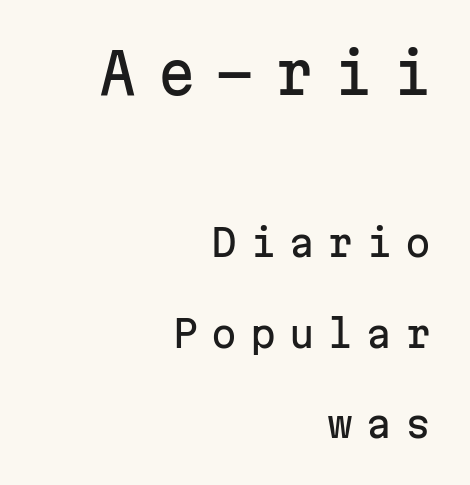
These lines were composed using upright roman letters. This rendering employs a face without finishing strokes, i.e., a sans-serif. Does the bottom block carry the larger type? No, the top block does. Decoration check: the copy has no underline. In terms of letterspacing, this is a distinctly airy, spread setting. Alignment: flush right.
